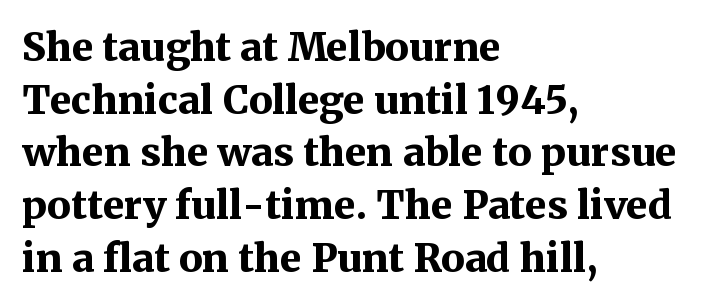
The image shows 39 px bold serif type, upright; set left-aligned, normal line spacing (1.35x), normal letter spacing, not underlined; medium stroke contrast and a medium x-height.
